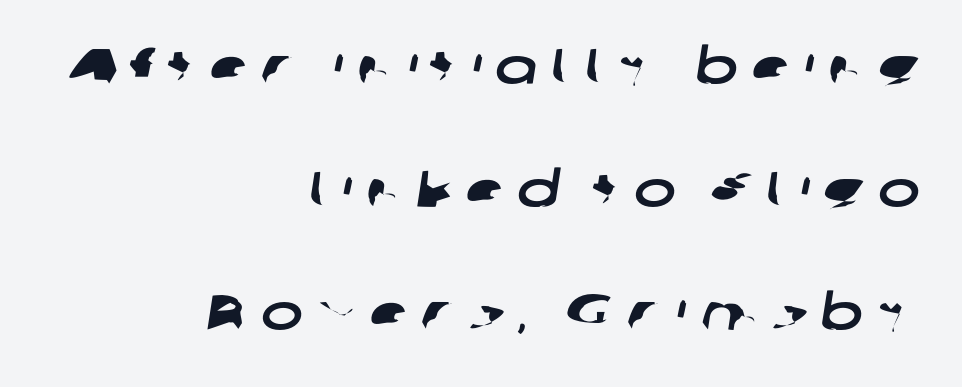
Q: Is the typeface a serif or a sans-serif typeface? A: Sans-serif.
Q: Is the text underlined? A: No.
Q: How is the paragraph aligned? A: Right-aligned.
Q: Is the spacing between letters normal or unusually wide? A: Unusually wide.
Q: Is the spacing between lines tight, normal or loose? A: Loose.
Q: Width (condensed, normal, or wide)? A: Wide.
Q: Stroke contrast? A: Low.
Q: x-height? A: Medium.
Q: Monospaced? A: No.
